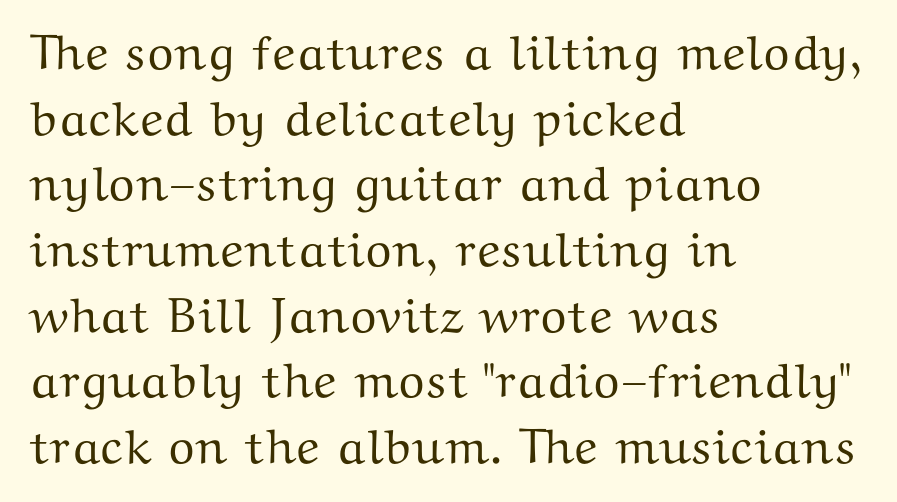
The image shows 49 px wide serif type, upright; set left-aligned, normal line spacing (1.34x), normal letter spacing, not underlined; medium stroke contrast and a medium x-height.
